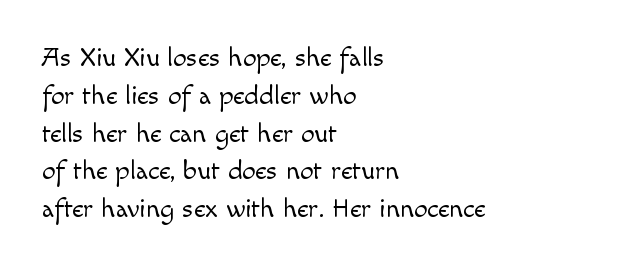
Short note: letters normally spaced. These lines are set flush left with a ragged right edge. The passage shown is not bold in any degree. Rows of type keep a routine distance in the vertical direction. This is the regular roman posture of the typeface.
